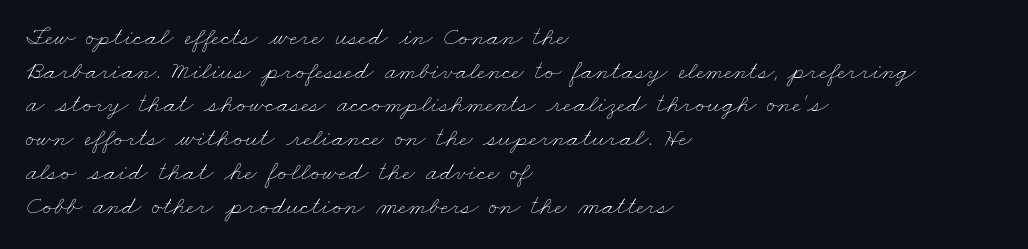
The image shows 27 px text type; set left-aligned, normal line spacing (1.25x), normal letter spacing, not underlined.
